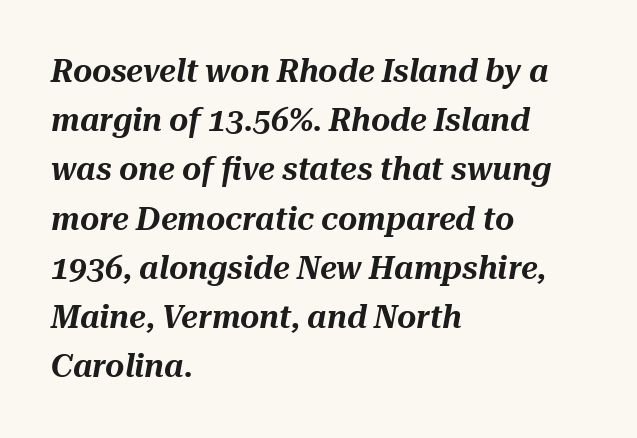
Q: Is the text italic (slanted)? A: Yes, it leans right by about 10 degrees.
Q: Is the text underlined? A: No.
Q: How is the paragraph aligned? A: Left-aligned.
Q: Is the spacing between letters normal or unusually wide? A: Normal.
Q: Is the spacing between lines tight, normal or loose? A: Normal.
Q: Width (condensed, normal, or wide)? A: Normal.
Q: Stroke contrast? A: Medium.
Q: x-height? A: Medium.
Q: Monospaced? A: No.
